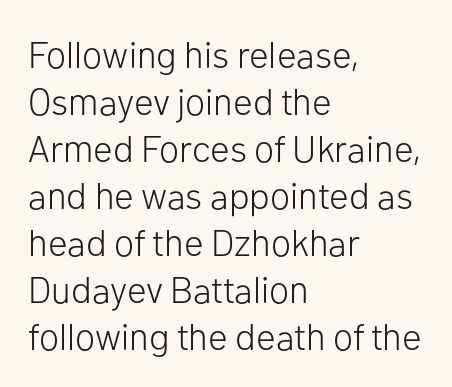
{"serif": "no", "italic": "no", "bold": "no", "weight": "light", "width": "normal", "stroke_contrast": "low", "x_height": "medium", "monospaced": "no", "underline": "no", "align": "left", "line_spacing": "normal", "line_spacing_ratio": 1.27, "letter_spacing": "normal", "letter_spacing_em": 0.0, "glyph_px": 37}
